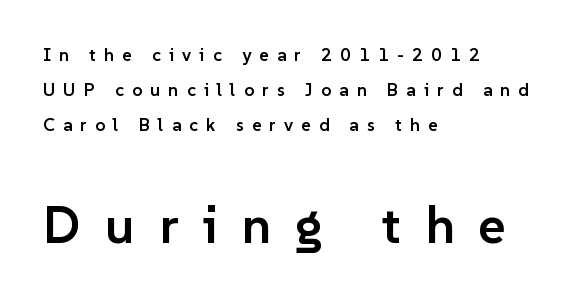
If you measured baseline to baseline, you'd find a long distance. Characters follow at a spacing far wider than the type designer built in. Posture: straight, roman, zero tilt. This sample uses a sans-serif face. The rendering enlarges the type as you move from the upper chunk to the lower. A typesetter would call this proportional, since set widths differ per character.
